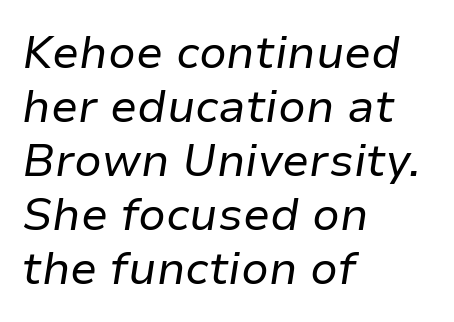
The image shows 45 px regular-weight type, italic (leaning right); set left-aligned, line spacing 1.2x, normal letter spacing, not underlined; low stroke contrast and a medium x-height.
